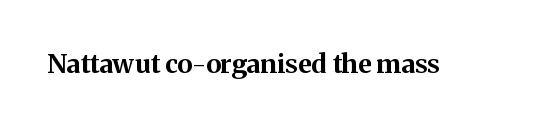
Q: Is the text bold? A: Yes.
Q: Is the text italic (slanted)? A: No, it is upright.
Q: Is the text underlined? A: No.
Q: Is the spacing between letters normal or unusually wide? A: Normal.
